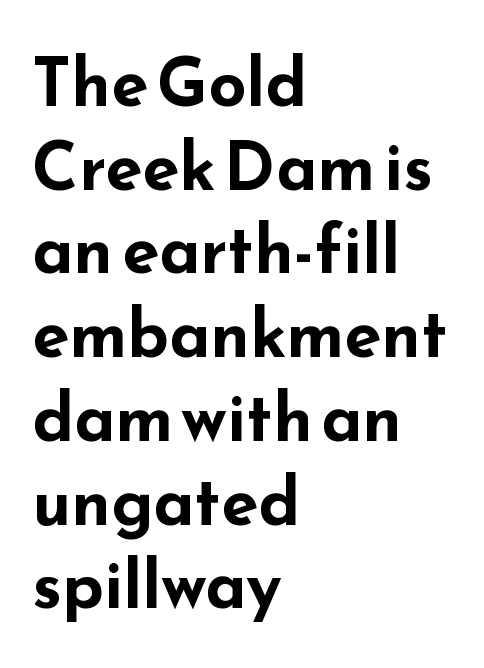
The image shows 67 px bold, wide sans-serif type, upright; set left-aligned, normal line spacing (1.25x), normal letter spacing, not underlined; low stroke contrast and a small x-height.
